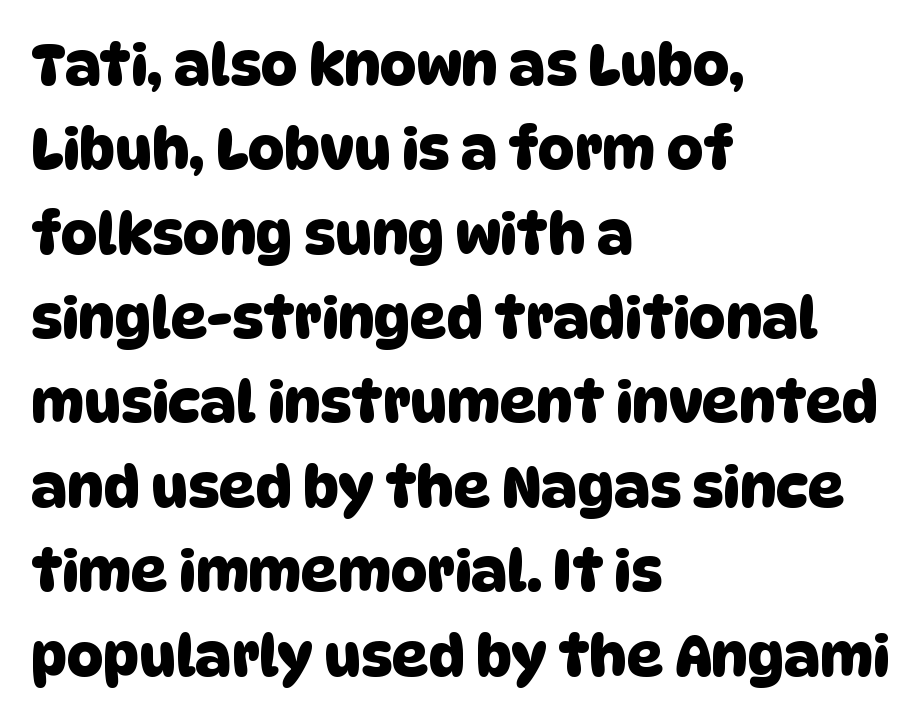
{"serif": "no", "width": "normal", "stroke_contrast": "low", "x_height": "large", "monospaced": "no", "underline": "no", "align": "left", "line_spacing": "normal", "line_spacing_ratio": 1.48, "letter_spacing": "normal", "letter_spacing_em": 0.0, "glyph_px": 57}
